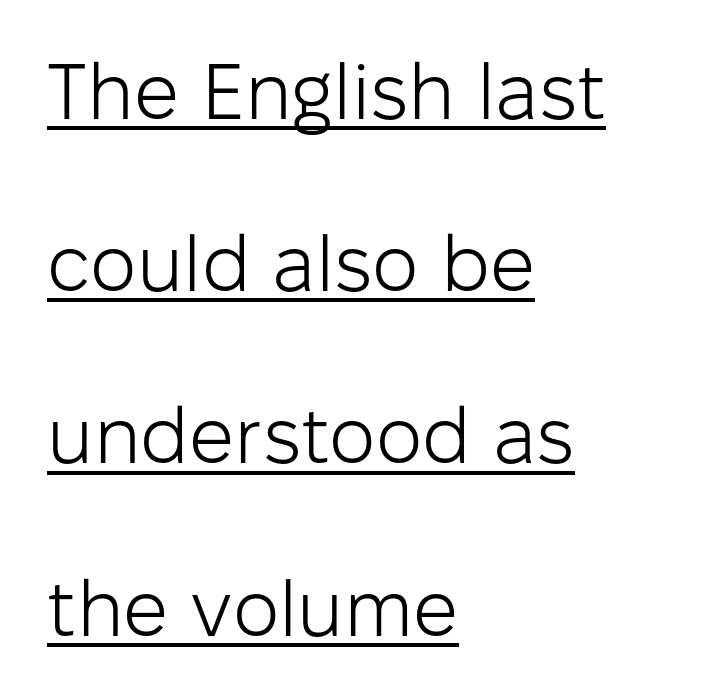
Q: Is the text bold? A: No.
Q: Is the text italic (slanted)? A: No, it is upright.
Q: Is the typeface a serif or a sans-serif typeface? A: Sans-serif.
Q: Is the text underlined? A: Yes.
Q: How is the paragraph aligned? A: Left-aligned.
Q: Is the spacing between letters normal or unusually wide? A: Normal.
Q: Is the spacing between lines tight, normal or loose? A: Loose.
Q: Width (condensed, normal, or wide)? A: Normal.
Q: Stroke contrast? A: Low.
Q: x-height? A: Medium.
Q: Monospaced? A: No.
